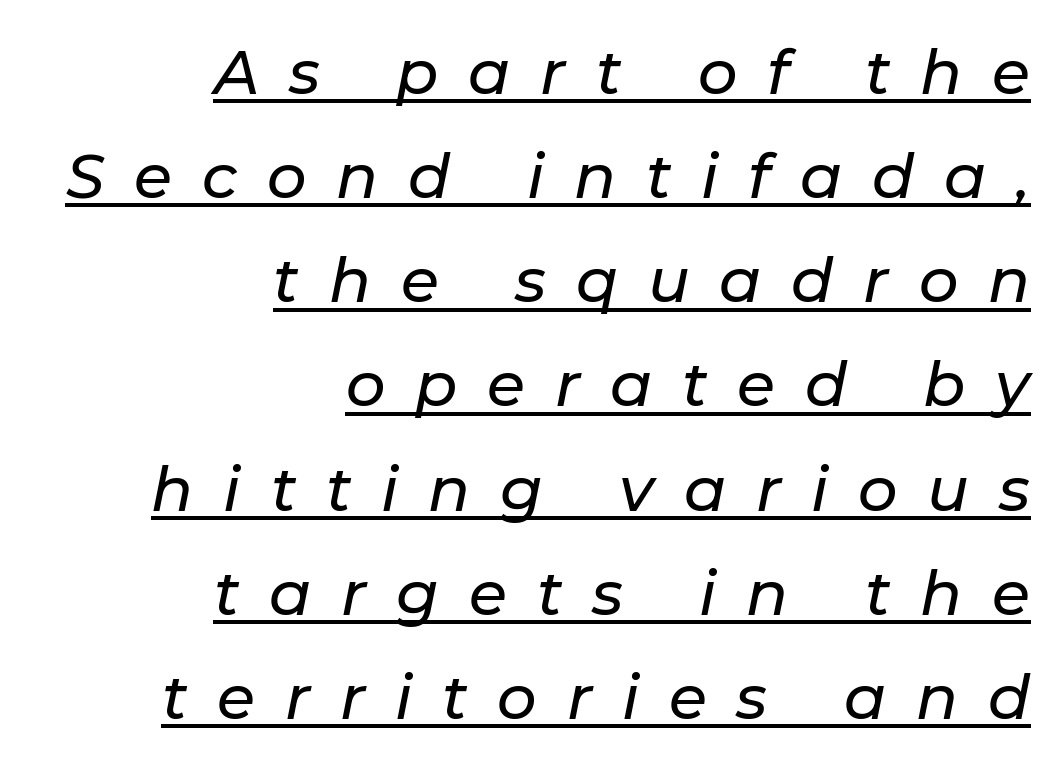
Q: Is the text italic (slanted)? A: Yes, it leans right by about 11 degrees.
Q: Is the text underlined? A: Yes.
Q: How is the paragraph aligned? A: Right-aligned.
Q: Is the spacing between letters normal or unusually wide? A: Unusually wide.
Q: Is the spacing between lines tight, normal or loose? A: Normal.
Q: Width (condensed, normal, or wide)? A: Normal.
Q: Stroke contrast? A: Low.
Q: x-height? A: Medium.
Q: Monospaced? A: No.
